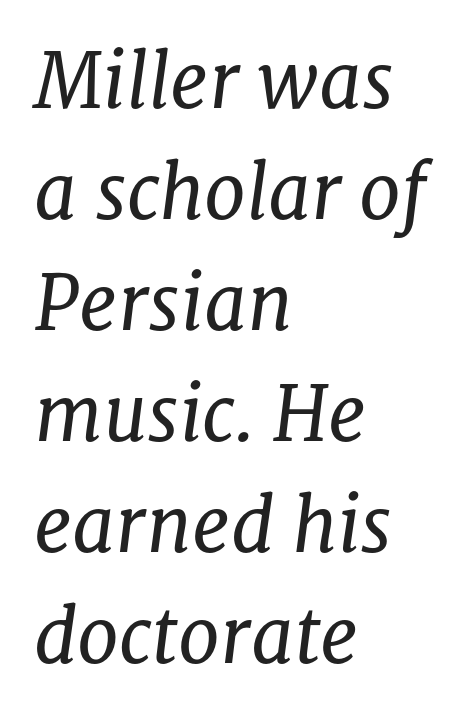
{"serif": "yes", "italic": "yes", "lean": "right", "slant_degrees": 8, "bold": "no", "weight": "regular", "width": "normal", "stroke_contrast": "low", "x_height": "medium", "monospaced": "no", "underline": "no", "align": "left", "line_spacing": "normal", "line_spacing_ratio": 1.48, "letter_spacing": "normal", "letter_spacing_em": 0.0, "glyph_px": 75}
